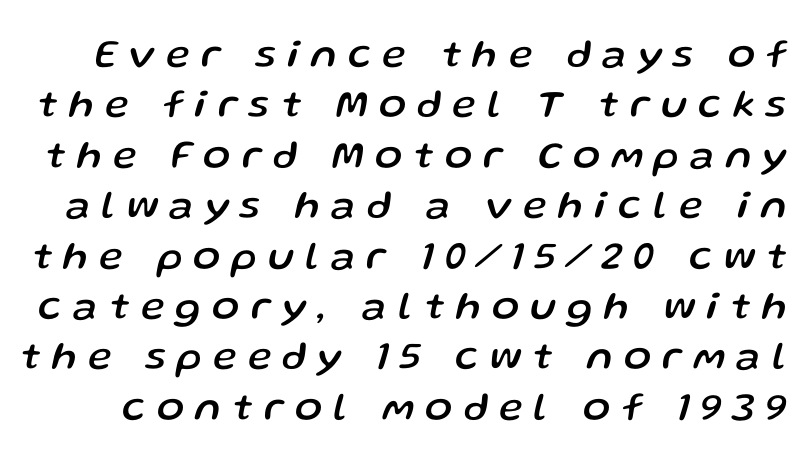
Varying glyph widths throughout — classic text-font behaviour. Each new line begins a customary step beneath the previous one. How are the letters spaced? Widely, with obvious added tracking. Is the type slanted? Yes — the strokes lean at a clear angle. Type without underlining.
